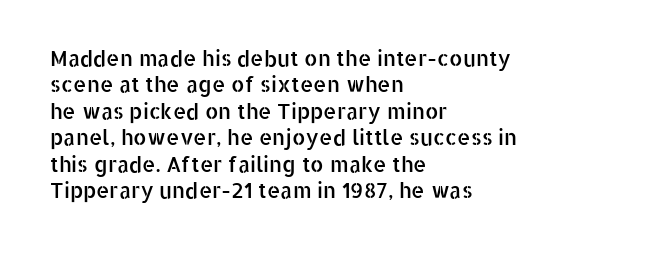
Is there much room between lines? A standard amount, neither cramped nor airy. The line texture is even and compact thanks to regular tracking. In terms of posture, this sample is upright. The paragraph has a hard left edge and a soft right edge. The strip under each line holds only bare page.
